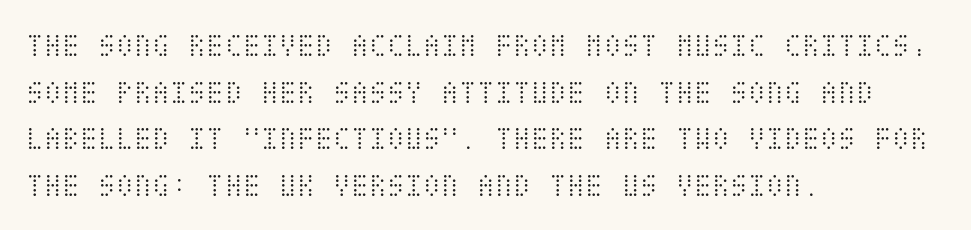
{"italic": "no", "bold": "no", "weight": "light", "width": "condensed", "stroke_contrast": "medium", "x_height": "large", "underline": "no", "align": "left", "line_spacing": "normal", "line_spacing_ratio": 1.41, "letter_spacing": "normal", "letter_spacing_em": 0.0, "glyph_px": 33}
